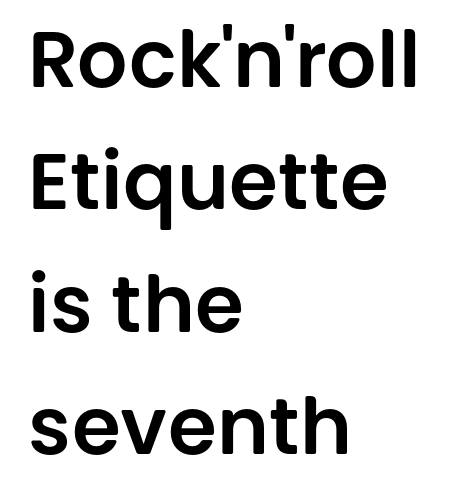
{"serif": "no", "italic": "no", "width": "normal", "stroke_contrast": "low", "x_height": "large", "monospaced": "no", "underline": "no", "align": "left", "line_spacing": "normal", "line_spacing_ratio": 1.55, "letter_spacing": "normal", "letter_spacing_em": 0.0, "glyph_px": 79}
